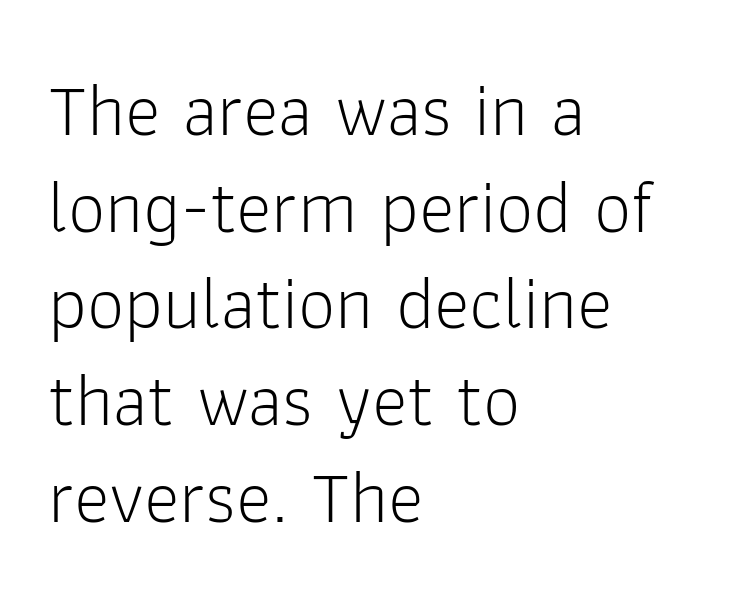
Q: Is the text bold? A: No.
Q: Is the text italic (slanted)? A: No, it is upright.
Q: Is the typeface a serif or a sans-serif typeface? A: Sans-serif.
Q: Is the text underlined? A: No.
Q: How is the paragraph aligned? A: Left-aligned.
Q: Is the spacing between letters normal or unusually wide? A: Normal.
Q: Is the spacing between lines tight, normal or loose? A: Normal.
Q: Width (condensed, normal, or wide)? A: Normal.
Q: Stroke contrast? A: Low.
Q: x-height? A: Medium.
Q: Monospaced? A: No.
